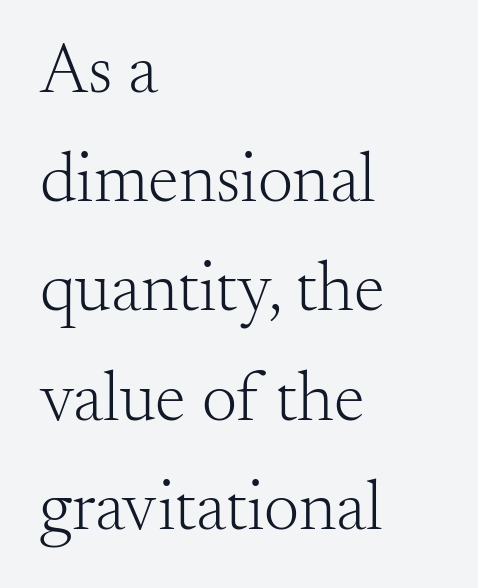
Glance below the letters and you will spot only blank space. Compared with a typical body face, this is equally light or lighter still. The type sits square on the baseline with zero lean. Leading matches the norm, producing a regular column.
